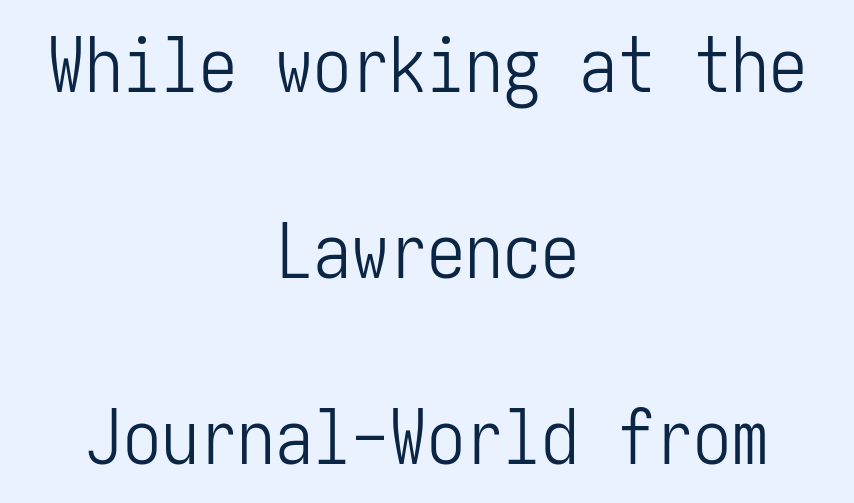
The image shows 76 px light, condensed sans-serif type, upright; set centered, loose line spacing (2.45x), normal letter spacing, not underlined; low stroke contrast and a medium x-height.
